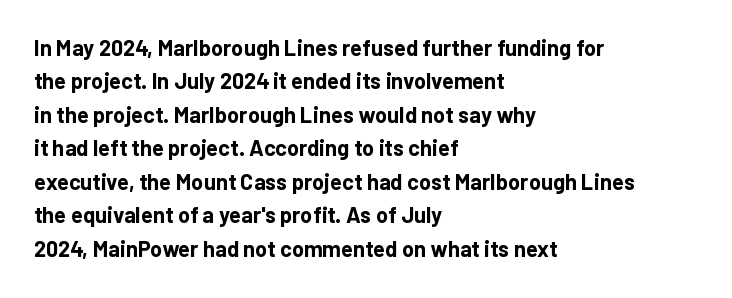
The image shows 22 px bold type, upright; set left-aligned, normal line spacing (1.52x), normal letter spacing, not underlined.
